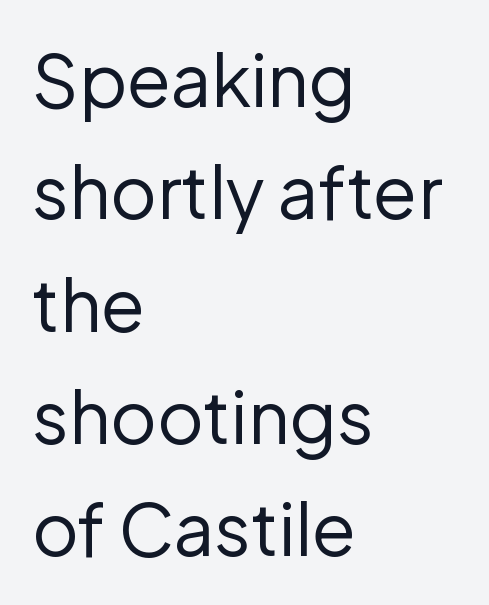
{"serif": "no", "italic": "no", "bold": "no", "weight": "regular", "width": "normal", "stroke_contrast": "low", "x_height": "medium", "monospaced": "no", "underline": "no", "align": "left", "line_spacing": "normal", "line_spacing_ratio": 1.56, "letter_spacing": "normal", "letter_spacing_em": 0.0, "glyph_px": 72}
